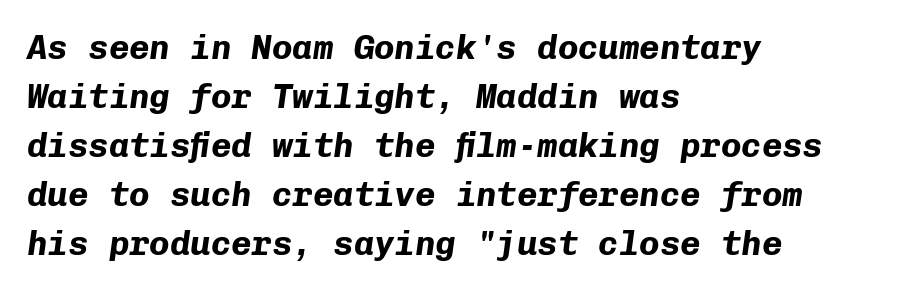
When letters slant like this, we call the style italic. Is this a fixed-width face? Yes — each glyph sits in an identical cell. Short note: letters normally spaced. Type without underlining. Heft: maximum for text — a bold.
